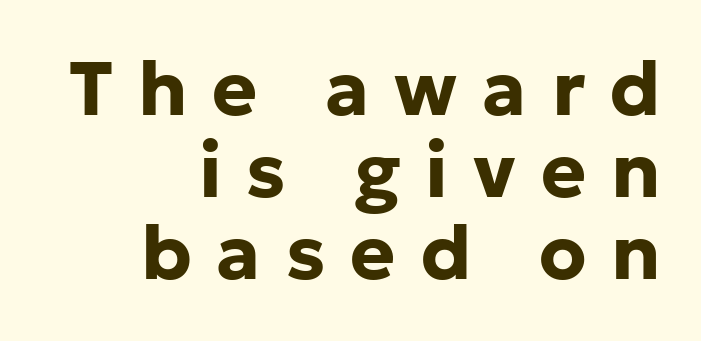
Q: Is the text bold? A: Yes.
Q: Is the text italic (slanted)? A: No, it is upright.
Q: Is the typeface a serif or a sans-serif typeface? A: Sans-serif.
Q: Is the text underlined? A: No.
Q: How is the paragraph aligned? A: Right-aligned.
Q: Is the spacing between letters normal or unusually wide? A: Unusually wide.
Q: Is the spacing between lines tight, normal or loose? A: Tight.
Q: Width (condensed, normal, or wide)? A: Normal.
Q: Stroke contrast? A: Low.
Q: x-height? A: Medium.
Q: Monospaced? A: No.
